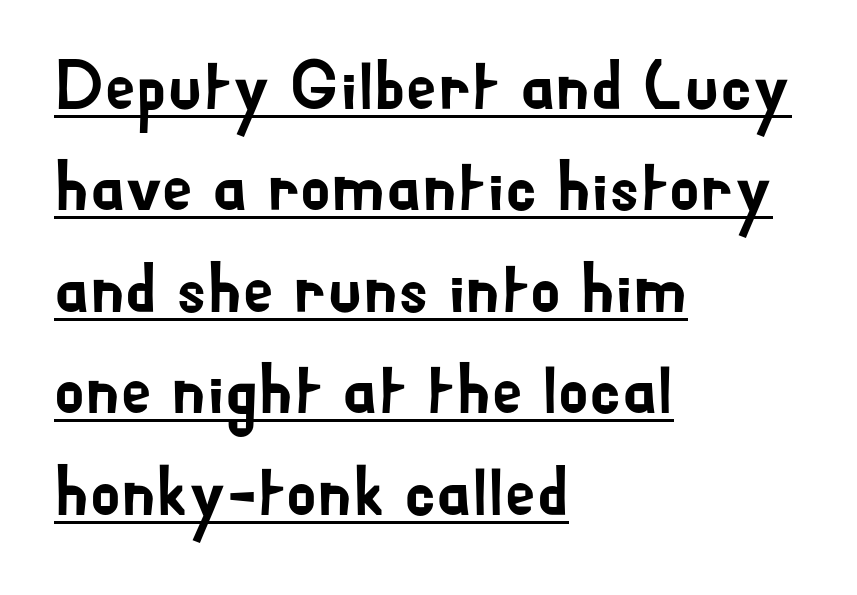
The image shows 70 px sans-serif type, upright; set left-aligned, normal line spacing (1.45x), normal letter spacing, underlined; low stroke contrast and a small x-height.
